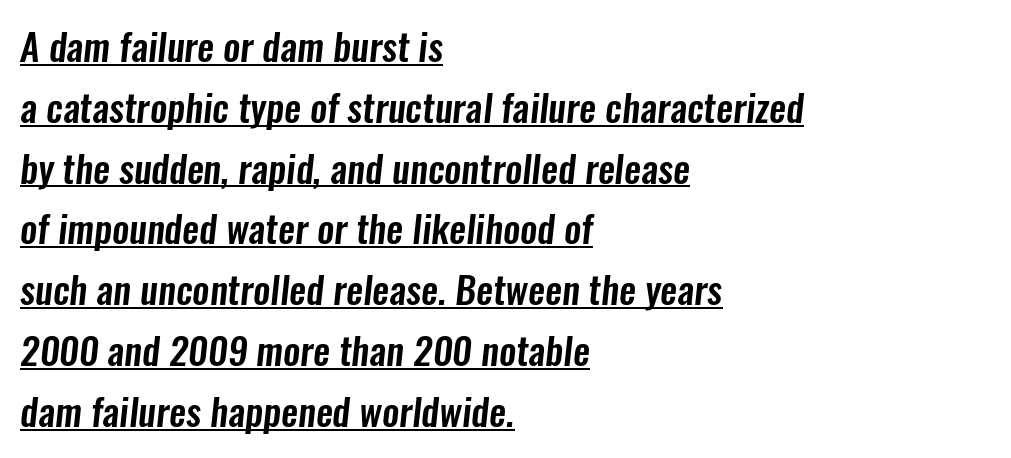
{"serif": "no", "width": "condensed", "stroke_contrast": "low", "x_height": "medium", "monospaced": "no", "underline": "yes", "align": "left", "line_spacing": "normal", "line_spacing_ratio": 1.6, "letter_spacing": "normal", "letter_spacing_em": 0.0, "glyph_px": 38}
